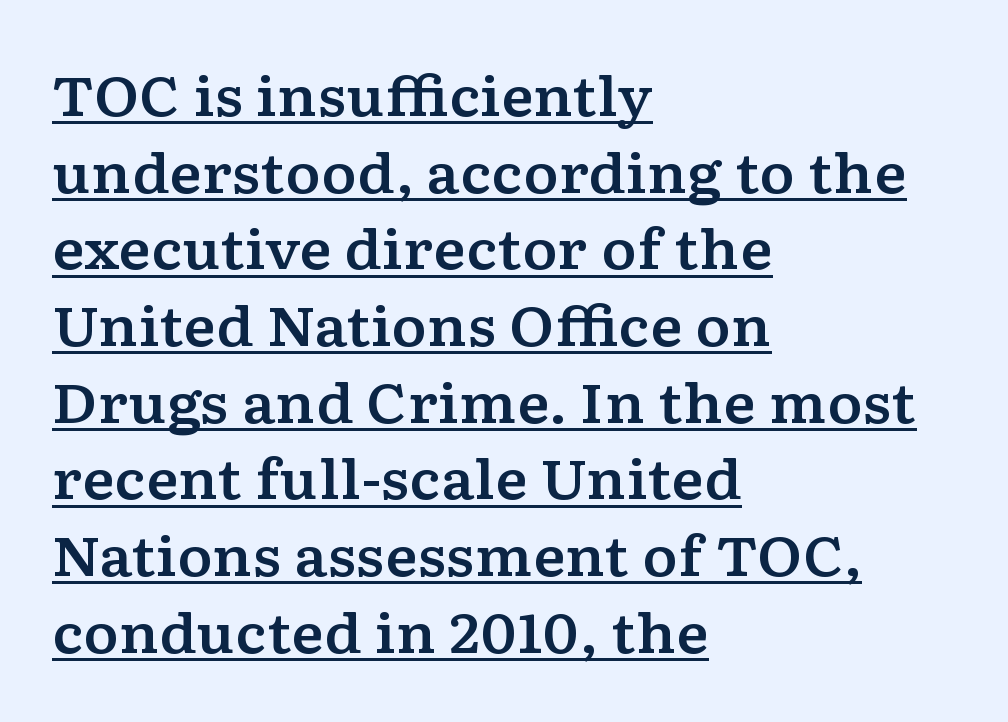
{"serif": "yes", "italic": "no", "width": "wide", "stroke_contrast": "low", "x_height": "medium", "monospaced": "no", "underline": "yes", "align": "left", "line_spacing": "normal", "line_spacing_ratio": 1.42, "letter_spacing": "normal", "letter_spacing_em": 0.0, "glyph_px": 54}
